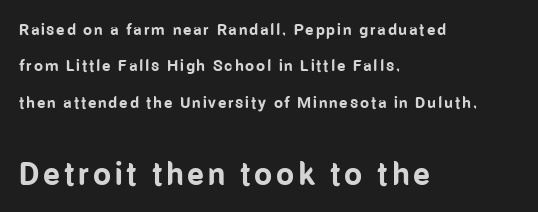
{"serif": "no", "italic": "no", "bold": "yes", "weight": "bold", "width": "condensed", "stroke_contrast": "low", "x_height": "medium", "monospaced": "no", "underline": "no", "align": "left", "line_spacing": "loose", "line_spacing_ratio": 2.27, "larger_block": "second", "size_ratio": 2.0, "glyph_px": 32}
